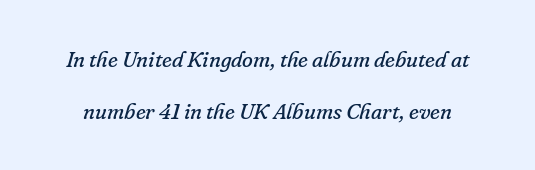
{"italic": "yes", "lean": "right", "slant_degrees": 16, "bold": "no", "underline": "no", "line_spacing": "loose", "line_spacing_ratio": 2.36, "letter_spacing": "normal", "letter_spacing_em": 0.0, "glyph_px": 22}
